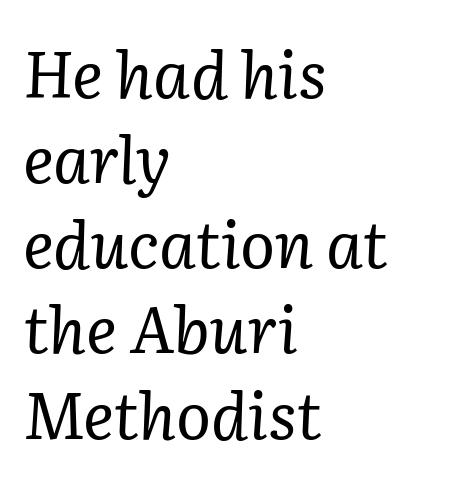
The image shows 65 px regular-weight serif type, italic (leaning right); set left-aligned, normal line spacing (1.31x), normal letter spacing, not underlined; low stroke contrast and a medium x-height.
